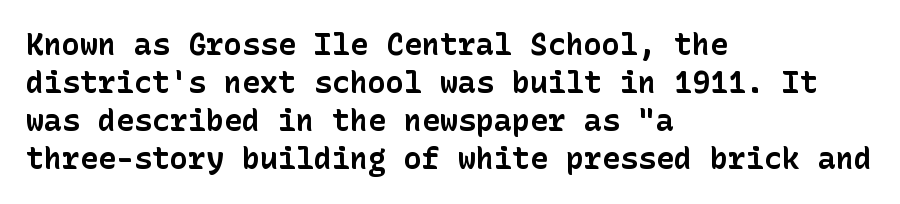
The image shows 30 px bold sans-serif type, upright; set left-aligned, normal line spacing (1.27x), normal letter spacing, not underlined; low stroke contrast and a medium x-height.
